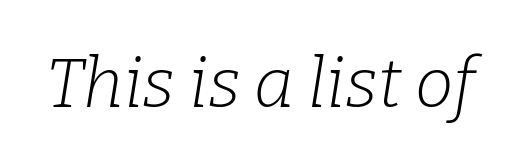
The image shows 69 px light serif type, italic (leaning right); set normal letter spacing, not underlined; low stroke contrast and a medium x-height.
